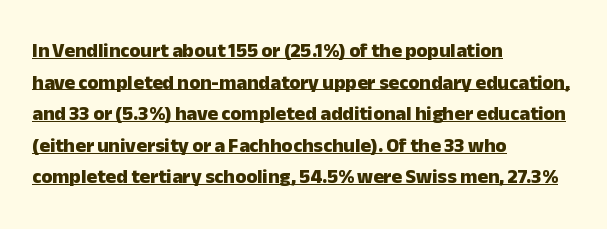
Q: Is the text bold? A: Yes.
Q: Is the text italic (slanted)? A: No, it is upright.
Q: Is the text underlined? A: Yes.
Q: How is the paragraph aligned? A: Left-aligned.
Q: Is the spacing between letters normal or unusually wide? A: Normal.
Q: Is the spacing between lines tight, normal or loose? A: Normal.
